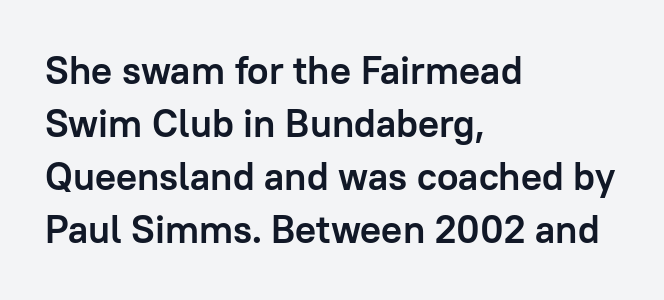
{"serif": "no", "italic": "no", "bold": "yes", "weight": "semibold", "width": "normal", "stroke_contrast": "low", "x_height": "medium", "monospaced": "no", "underline": "no", "align": "left", "line_spacing": "normal", "line_spacing_ratio": 1.36, "letter_spacing": "normal", "letter_spacing_em": 0.0, "glyph_px": 39}
